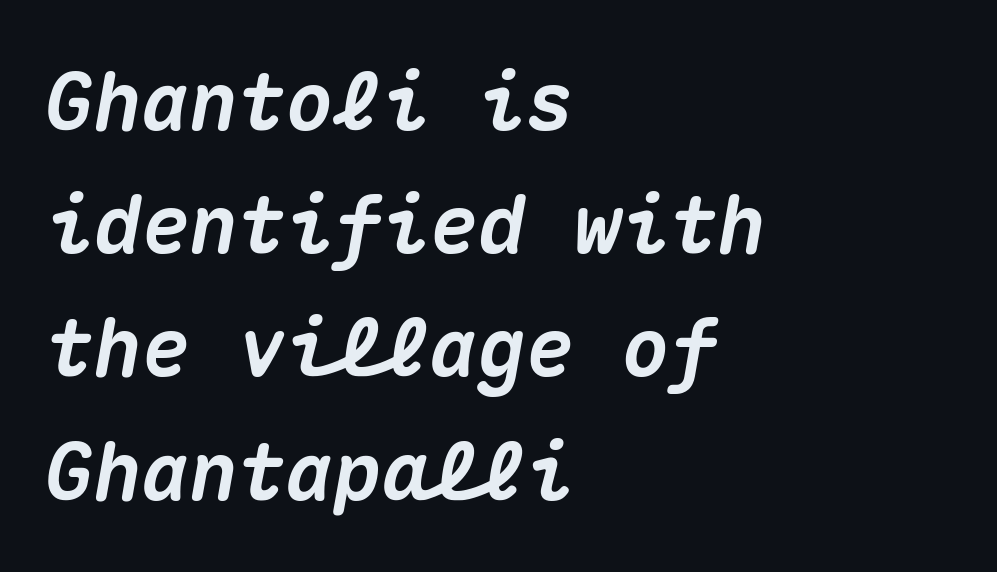
Do the characters align in a grid? Yes, the font is monospaced. A typesetter would call this zero additional tracking. Chunky letters — that's bold for sure. The whole block is typeset with a tilt. The line-height multiplier appears to be the usual default. A student would call this left alignment; a typographer would say flush left, rag right.
